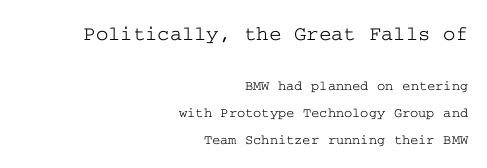
Q: Is the text italic (slanted)? A: No, it is upright.
Q: Is the text underlined? A: No.
Q: How is the paragraph aligned? A: Right-aligned.
Q: Is the spacing between letters normal or unusually wide? A: Normal.
Q: Is the spacing between lines tight, normal or loose? A: Loose.
Q: Which block of text is set in a larger size, the first (top) or the second (bottom)? A: The first (top) one.
